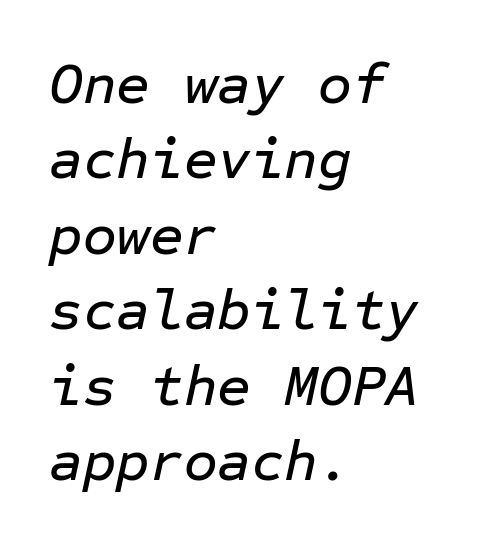
{"italic": "yes", "lean": "right", "slant_degrees": 12, "width": "normal", "stroke_contrast": "low", "x_height": "medium", "monospaced": "yes", "underline": "no", "align": "left", "line_spacing": "normal", "line_spacing_ratio": 1.3, "letter_spacing": "normal", "letter_spacing_em": 0.0, "glyph_px": 58}
